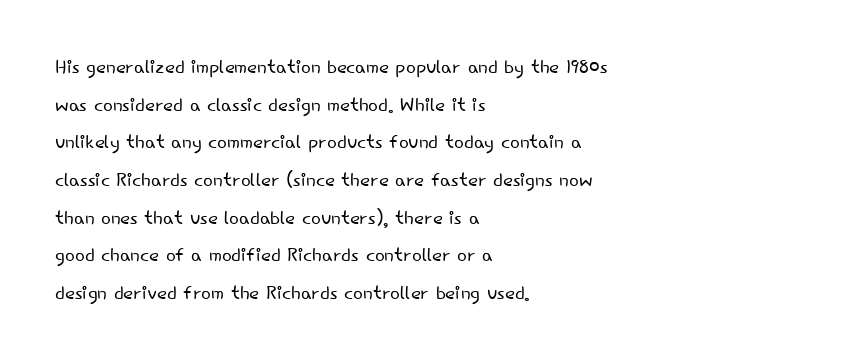
The image shows 26 px text type, upright; set left-aligned, normal line spacing (1.45x), normal letter spacing, not underlined.
